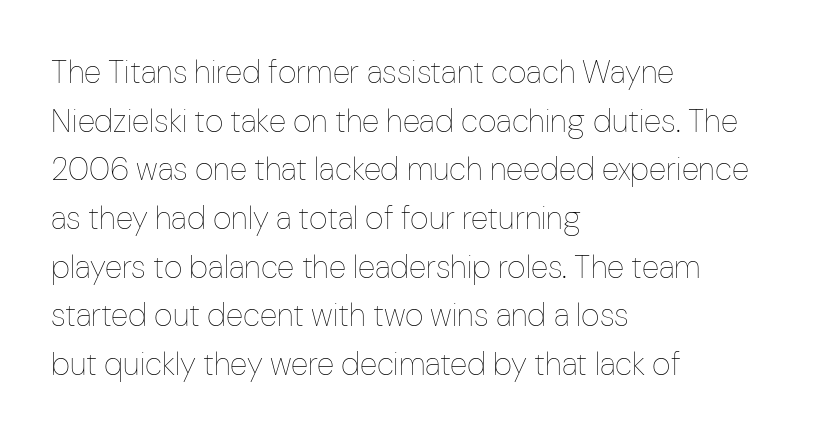
{"italic": "no", "bold": "no", "weight": "thin", "width": "condensed", "stroke_contrast": "low", "x_height": "medium", "monospaced": "no", "underline": "no", "align": "left", "line_spacing": "normal", "line_spacing_ratio": 1.52, "letter_spacing": "normal", "letter_spacing_em": 0.0, "glyph_px": 32}
